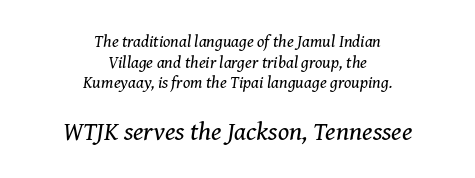
Here the second block reads like a headline and the first like body copy. This rendering leaves character spacing at its baseline value. Counters stay open thanks to moderate or lighter strokes. Lines of text with bare space underneath.
